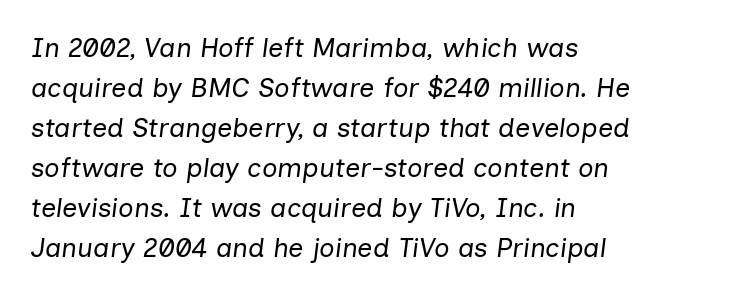
{"italic": "yes", "lean": "right", "slant_degrees": 7, "bold": "no", "underline": "no", "align": "left", "line_spacing": "normal", "line_spacing_ratio": 1.48, "letter_spacing": "normal", "letter_spacing_em": 0.0, "glyph_px": 27}
